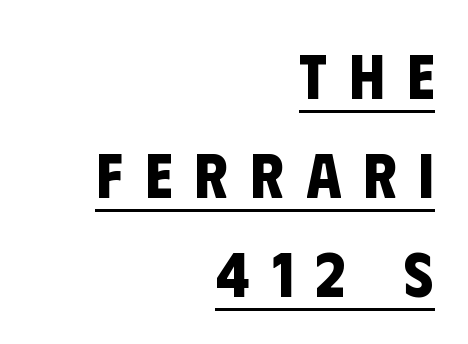
{"serif": "no", "bold": "yes", "weight": "bold", "width": "condensed", "stroke_contrast": "low", "x_height": "large", "monospaced": "no", "underline": "yes", "align": "right", "line_spacing": "normal", "line_spacing_ratio": 1.57, "letter_spacing": "wide", "letter_spacing_em": 0.35, "glyph_px": 63}
